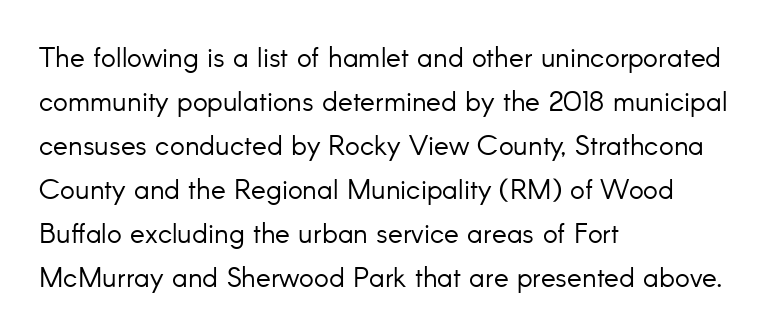
The image shows 28 px light sans-serif type, upright; set left-aligned, normal line spacing (1.57x), normal letter spacing, not underlined; low stroke contrast and a small x-height.
